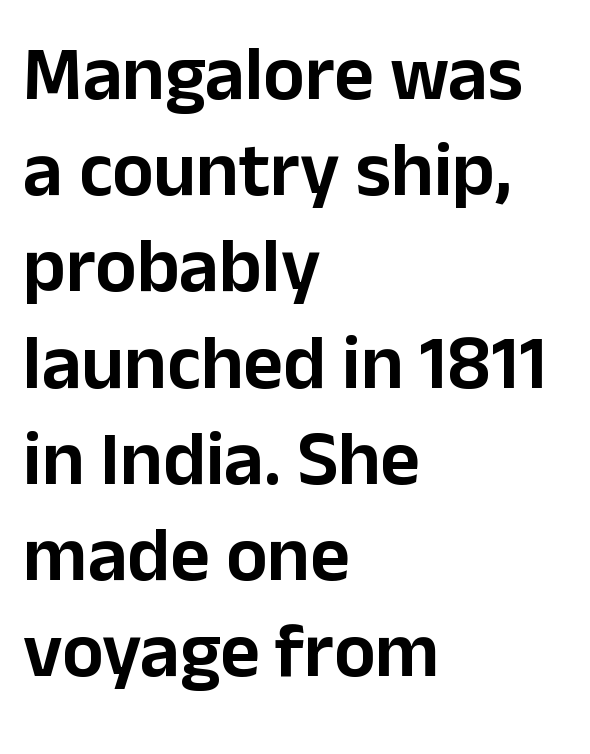
{"serif": "no", "italic": "no", "width": "normal", "stroke_contrast": "low", "x_height": "medium", "monospaced": "no", "underline": "no", "align": "left", "line_spacing": "normal", "line_spacing_ratio": 1.25, "letter_spacing": "normal", "letter_spacing_em": 0.0, "glyph_px": 77}
